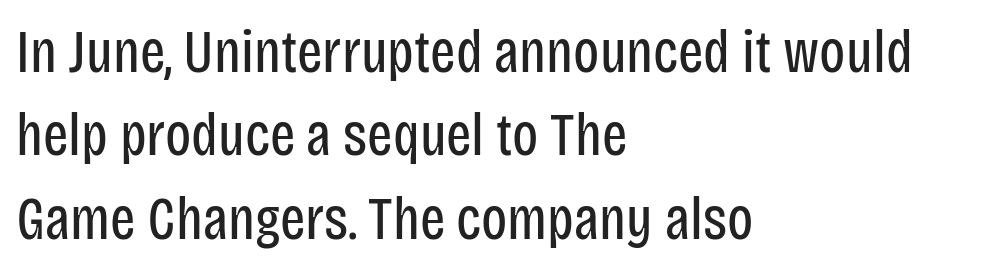
The image shows 60 px regular-weight, condensed sans-serif type, upright; set left-aligned, normal line spacing (1.39x), normal letter spacing, not underlined; low stroke contrast and a large x-height.
